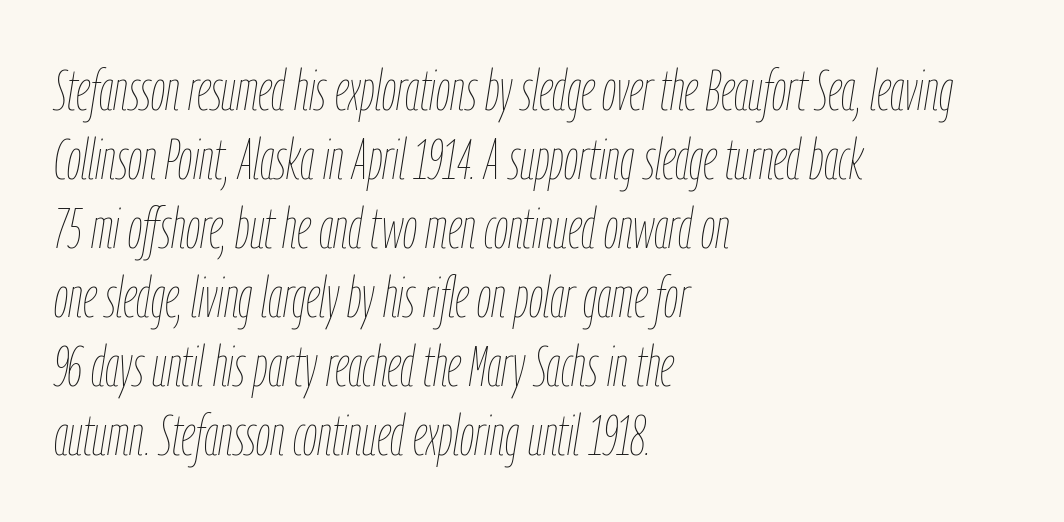
The typesetting does not lean heavy: it is not bold. Quick note: underline off. Observe the lean: these are italic letterforms. Nobody touched the tracking dial on this one.
